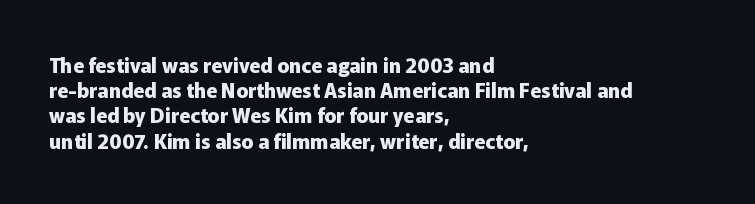
{"italic": "no", "bold": "yes", "underline": "no", "align": "left", "line_spacing": "normal", "line_spacing_ratio": 1.26, "letter_spacing": "normal", "letter_spacing_em": 0.0, "glyph_px": 20}
